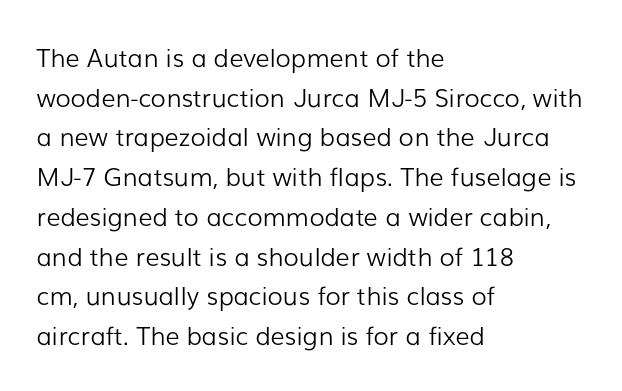
The image shows 25 px text type, upright; set left-aligned, normal line spacing (1.59x), normal letter spacing, not underlined.
